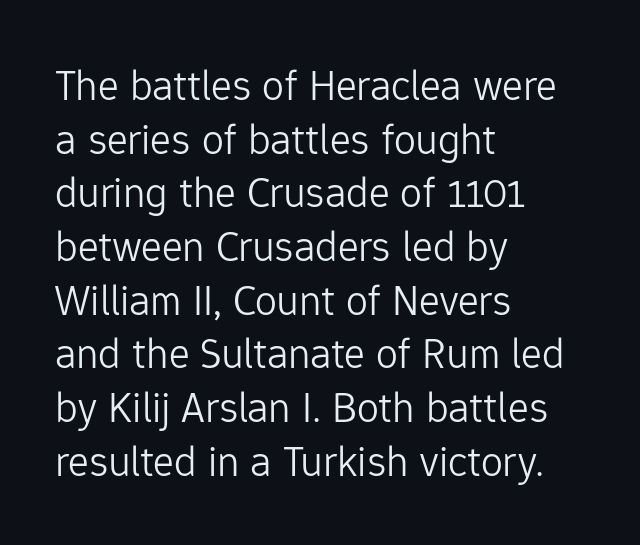
Q: Is the text bold? A: No.
Q: Is the text italic (slanted)? A: No, it is upright.
Q: Is the typeface a serif or a sans-serif typeface? A: Sans-serif.
Q: Is the text underlined? A: No.
Q: How is the paragraph aligned? A: Left-aligned.
Q: Is the spacing between letters normal or unusually wide? A: Normal.
Q: Width (condensed, normal, or wide)? A: Normal.
Q: Stroke contrast? A: Low.
Q: x-height? A: Medium.
Q: Monospaced? A: No.
